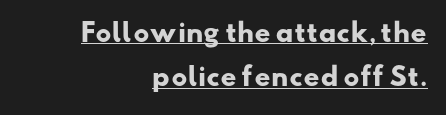
The image shows 25 px bold type; set right-aligned, line spacing 1.78x, normal letter spacing, underlined.
